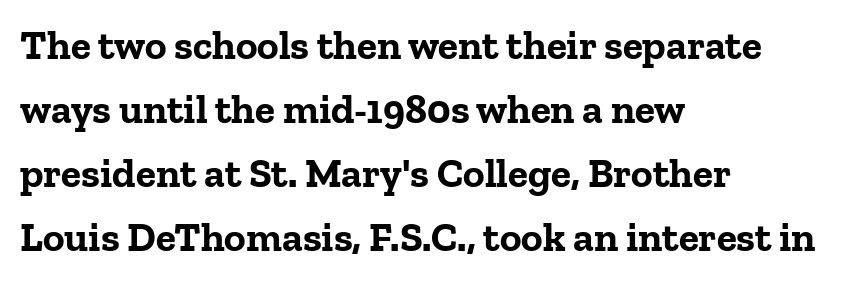
I'd call this a serif setting — the letters wear small feet. You could not count columns in this text — the font is proportionally spaced. Anything drawn beneath the words? Only blank space. The setting favours the left margin, as ordinary paragraphs usually do. You'd pick this weight for a headline — it's a proper bold.
